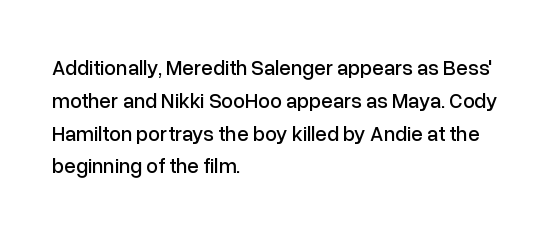
{"italic": "no", "underline": "no", "align": "left", "line_spacing": "normal", "line_spacing_ratio": 1.56, "letter_spacing": "normal", "letter_spacing_em": 0.0, "glyph_px": 21}
